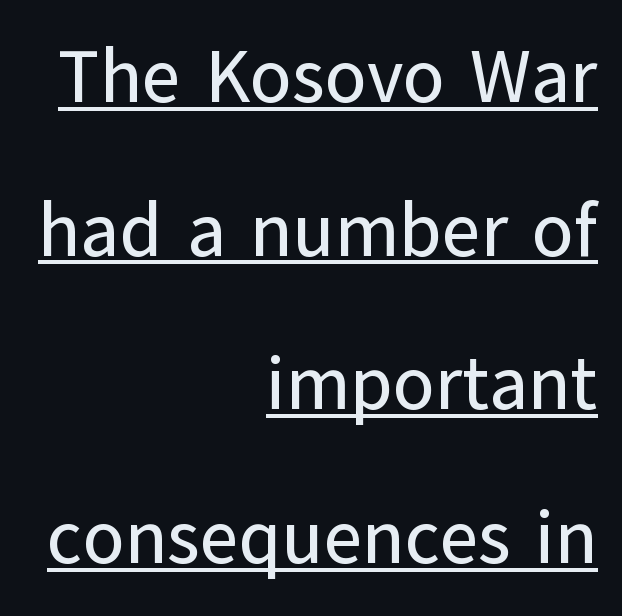
The image shows 75 px sans-serif type, upright; set right-aligned, loose line spacing (2.05x), normal letter spacing, underlined; low stroke contrast and a medium x-height.
